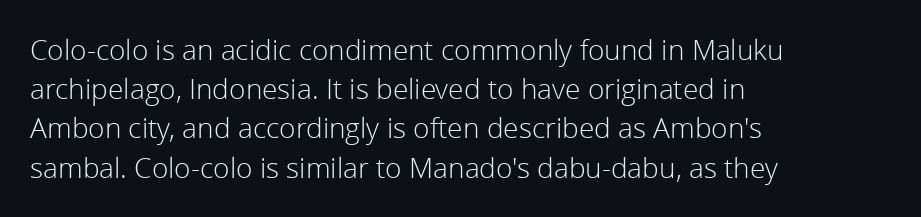
The characters display no serif detailing; their extremities are plain. Quick note: underline off. No italicization has been applied; the sample stays upright. The block of text has a typical density, with ordinary space between rows. The characters are drawn with everyday or finer stroke widths. Nobody touched the tracking dial on this one.
